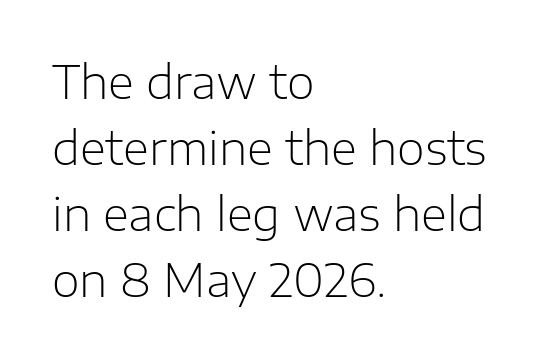
{"serif": "no", "italic": "no", "bold": "no", "weight": "light", "width": "normal", "stroke_contrast": "low", "x_height": "medium", "monospaced": "no", "underline": "no", "align": "left", "line_spacing": "normal", "line_spacing_ratio": 1.47, "letter_spacing": "normal", "letter_spacing_em": 0.0, "glyph_px": 45}
